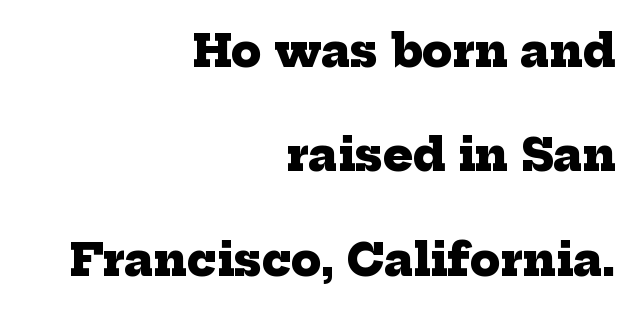
The image shows 44 px heavy serif type; set right-aligned, loose line spacing (2.37x), normal letter spacing, not underlined; low stroke contrast and a medium x-height.
